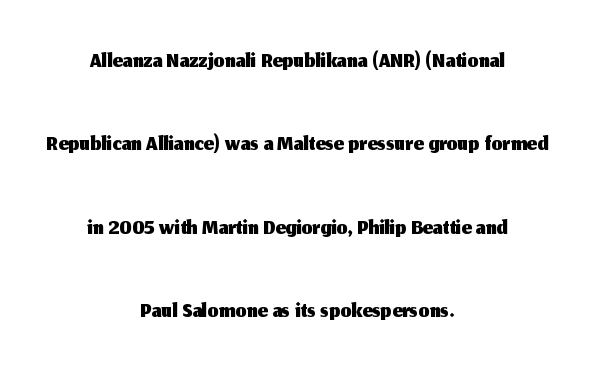
Does the copy run flush right? No — it is centered line by line. The passage shown is not underscored anywhere. Varying glyph widths throughout — classic text-font behaviour. The typography opts for an upright posture over an oblique one. A great deal of white space separates one row of letters from the next. A typesetter would label this face a sans.
